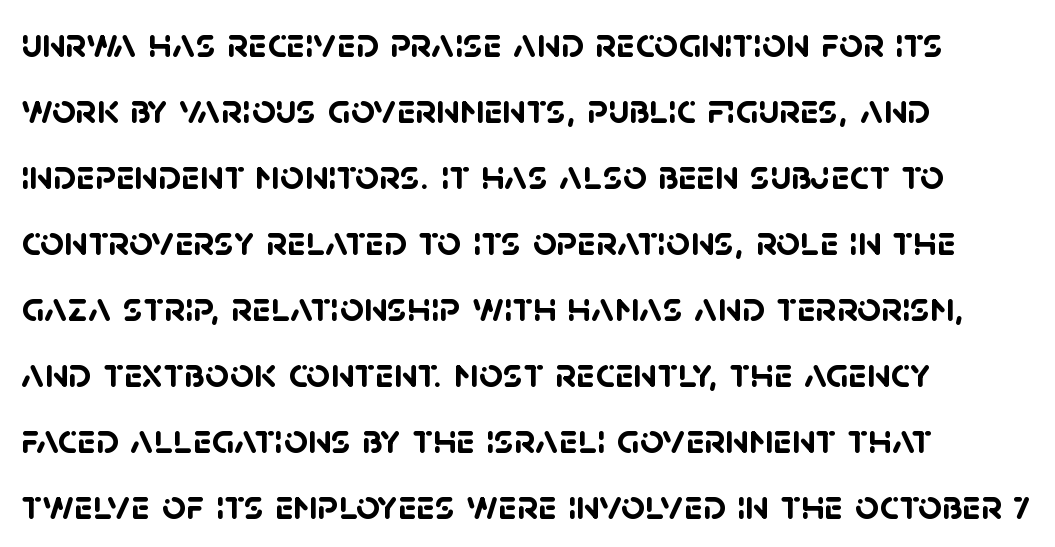
The image shows 42 px semibold sans-serif type; set left-aligned, normal line spacing (1.57x), normal letter spacing, not underlined; low stroke contrast and a large x-height.
